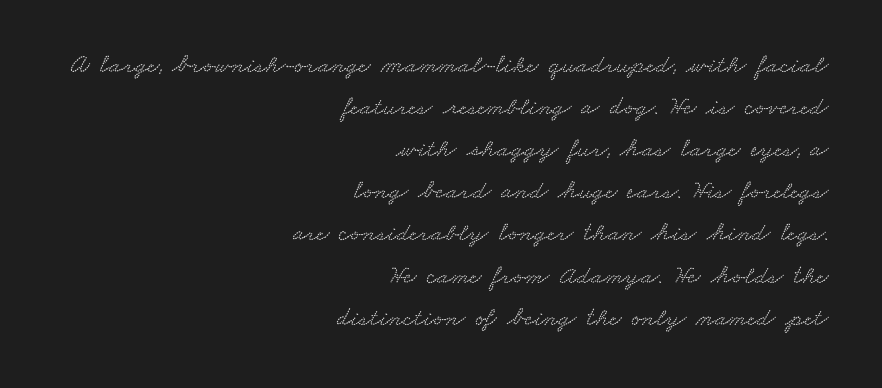
There is no visible air inserted between adjacent glyphs. Leftover space on each line is placed entirely before the opening word. A normal amount of white space separates one row of letters from the next. Any mark beneath the type? The region is blank.
